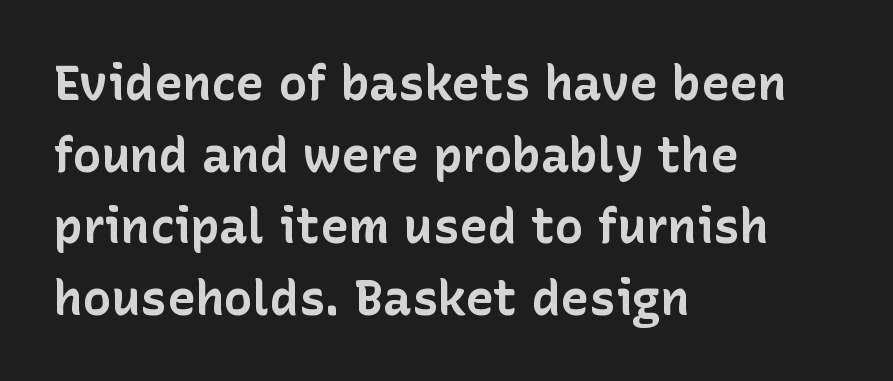
{"serif": "no", "italic": "no", "bold": "yes", "weight": "bold", "width": "normal", "stroke_contrast": "low", "x_height": "medium", "monospaced": "no", "underline": "no", "align": "left", "line_spacing": "normal", "line_spacing_ratio": 1.49, "letter_spacing": "normal", "letter_spacing_em": 0.0, "glyph_px": 48}
